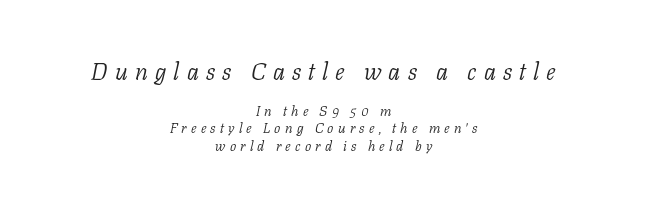
Q: Is the text bold? A: No.
Q: Is the text italic (slanted)? A: Yes, it leans right by about 11 degrees.
Q: Is the text underlined? A: No.
Q: How is the paragraph aligned? A: Centered.
Q: Is the spacing between letters normal or unusually wide? A: Unusually wide.
Q: Which block of text is set in a larger size, the first (top) or the second (bottom)? A: The first (top) one.
